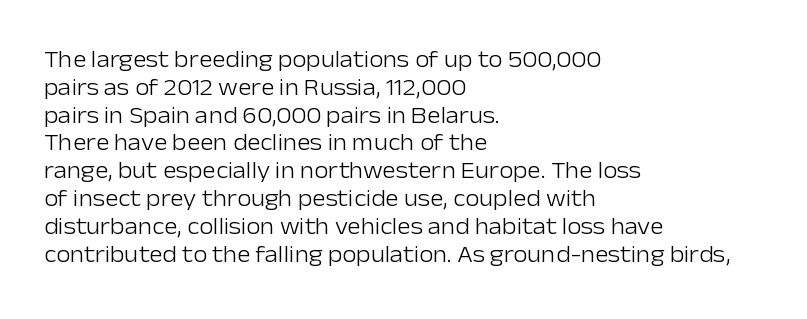
The image shows 23 px text type, upright; set left-aligned, line spacing 1.21x, normal letter spacing, not underlined.
